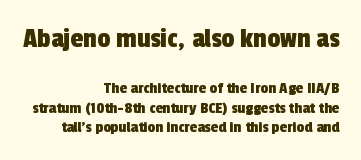
The image shows 29 px condensed sans-serif type; set right-aligned, tight line spacing (1.14x), normal letter spacing, not underlined; the first (top) block is 1.71x larger; a medium x-height.
